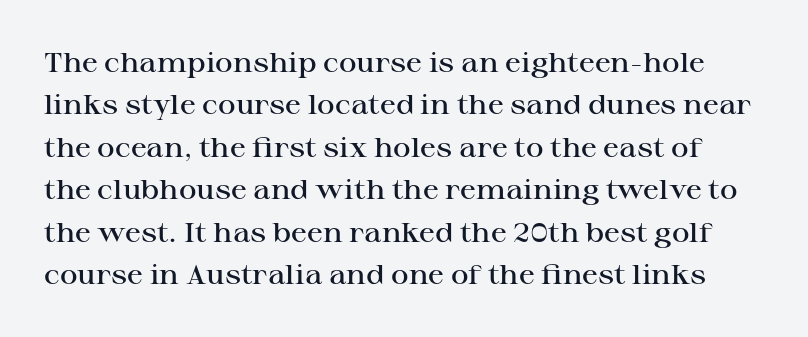
The area under the type is left untouched. Vertical spacing — default. Between one letter and the next there's only the usual sliver of space. The sample has been set in demibold, a notch under bold. The specimen reads as upright at a glance.
